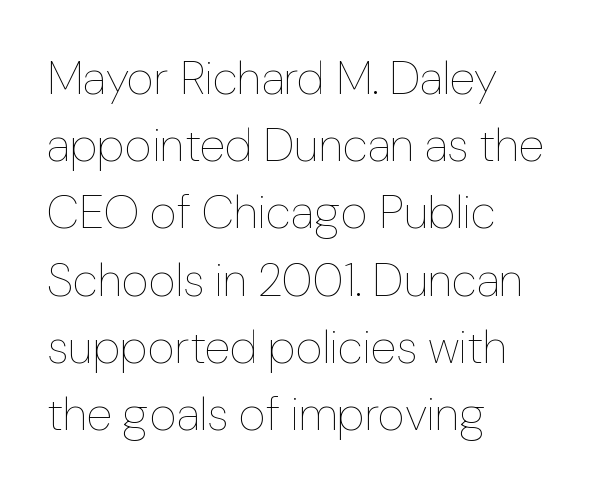
The image shows 47 px thin type, upright; set left-aligned, normal line spacing (1.43x), normal letter spacing, not underlined; low stroke contrast and a medium x-height.
